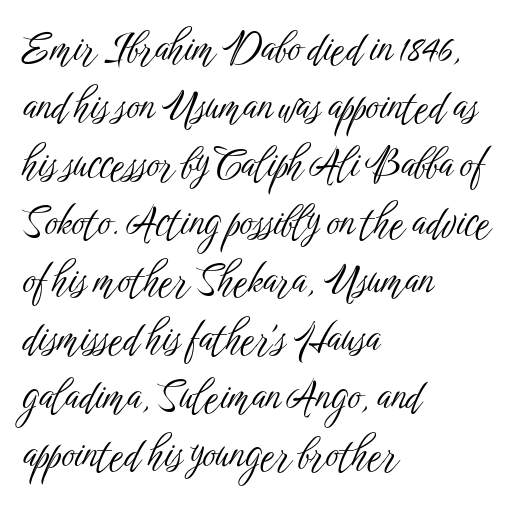
Observe the absence of serifs on each vertical stroke in this sample. Underline: absent. The ragged edge is on the right, which tells us the setting is flush left.
